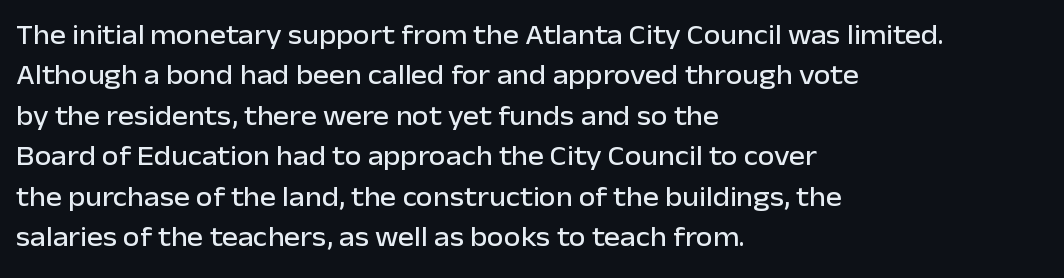
No italicization has been applied; the sample stays upright. This block has exactly the height ordinary leading produces. Students, note that the glyphs here touch the page at normal intervals. Typeset ragged right — the left edge is the straight one.
